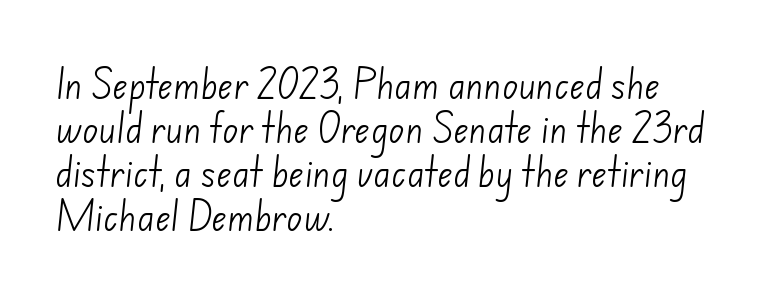
Q: Is the text bold? A: No.
Q: Is the typeface a serif or a sans-serif typeface? A: Sans-serif.
Q: Is the text underlined? A: No.
Q: How is the paragraph aligned? A: Left-aligned.
Q: Is the spacing between letters normal or unusually wide? A: Normal.
Q: Is the spacing between lines tight, normal or loose? A: Normal.
Q: Width (condensed, normal, or wide)? A: Normal.
Q: Stroke contrast? A: Low.
Q: x-height? A: Small.
Q: Monospaced? A: No.
